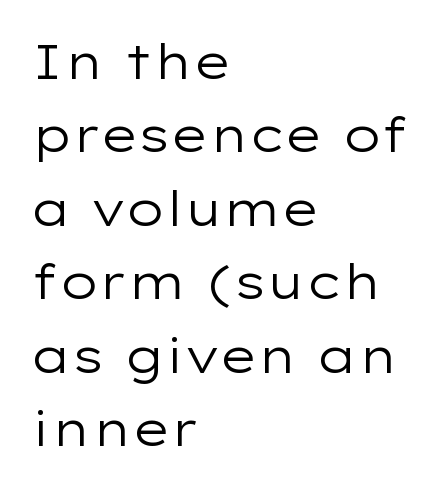
The image shows 48 px regular-weight, wide sans-serif type, upright; set left-aligned, normal line spacing (1.53x), normal letter spacing, not underlined; low stroke contrast and a medium x-height.
